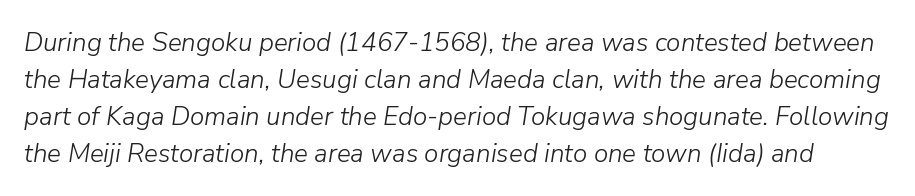
Quick note: underline off. Quick note: interline space is typical. Emphasis-style slanted type is in use. Short note: letters normally spaced.
